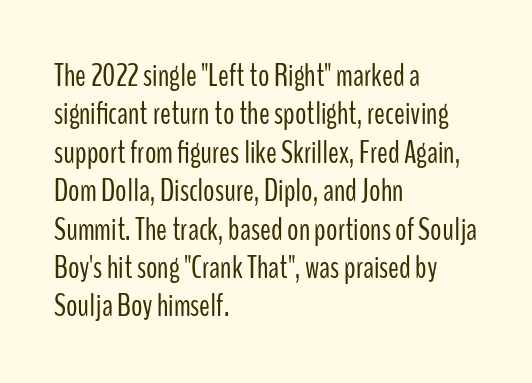
{"serif": "no", "italic": "no", "bold": "no", "weight": "light", "width": "condensed", "stroke_contrast": "low", "x_height": "medium", "monospaced": "no", "underline": "no", "align": "left", "line_spacing_ratio": 1.2, "letter_spacing": "normal", "letter_spacing_em": 0.0, "glyph_px": 32}
